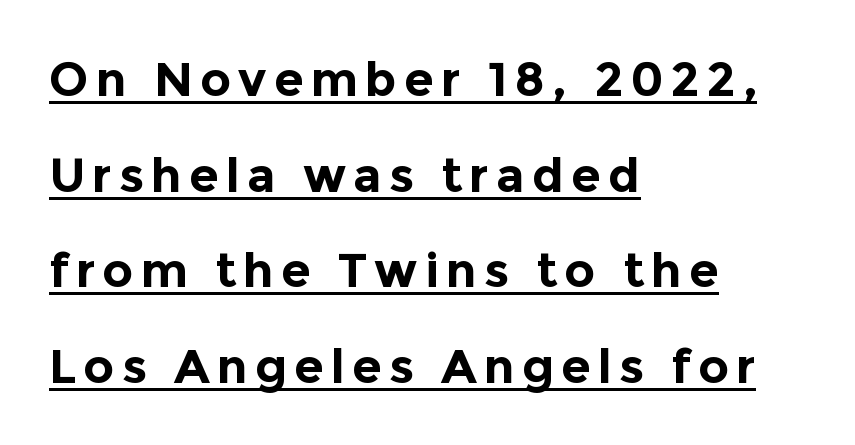
The image shows 48 px bold sans-serif type, upright; set left-aligned, loose line spacing (1.99x), underlined; a medium x-height.
